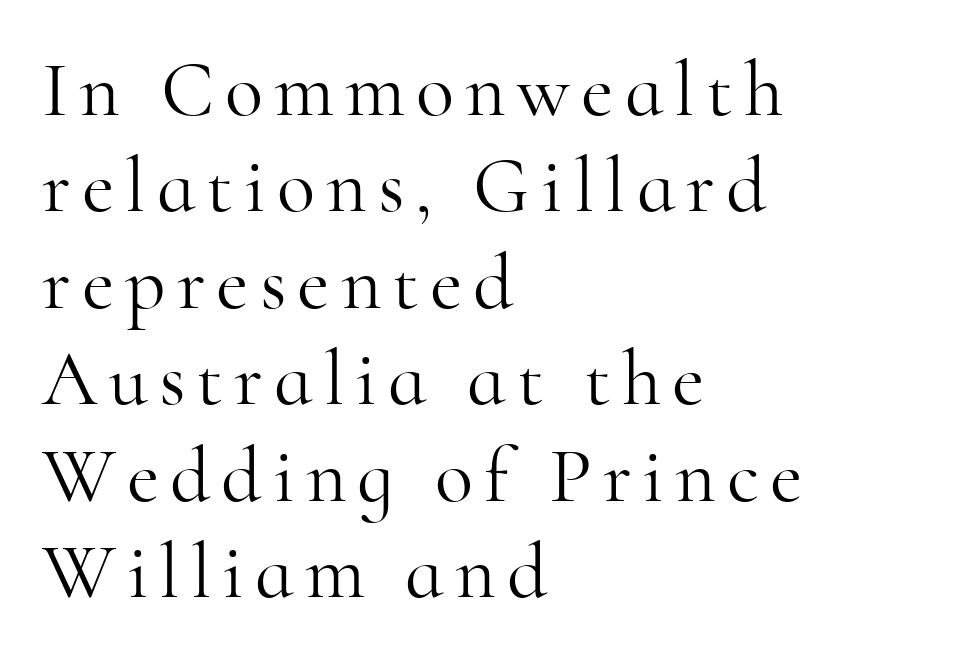
The image shows 79 px light serif type, upright; set left-aligned, line spacing 1.22x, not underlined; high stroke contrast and a small x-height.
